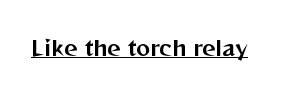
The image shows 21 px text type, upright; set normal letter spacing, underlined.
